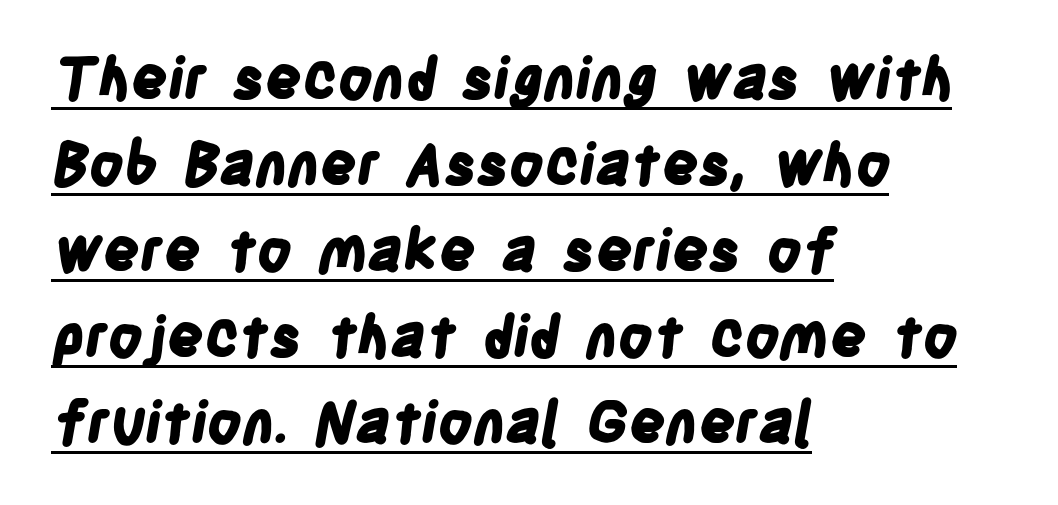
Q: Is the text bold? A: Yes.
Q: Is the typeface a serif or a sans-serif typeface? A: Sans-serif.
Q: Is the text underlined? A: Yes.
Q: How is the paragraph aligned? A: Left-aligned.
Q: Is the spacing between letters normal or unusually wide? A: Normal.
Q: Is the spacing between lines tight, normal or loose? A: Normal.
Q: Width (condensed, normal, or wide)? A: Condensed.
Q: Stroke contrast? A: Low.
Q: x-height? A: Large.
Q: Monospaced? A: No.
